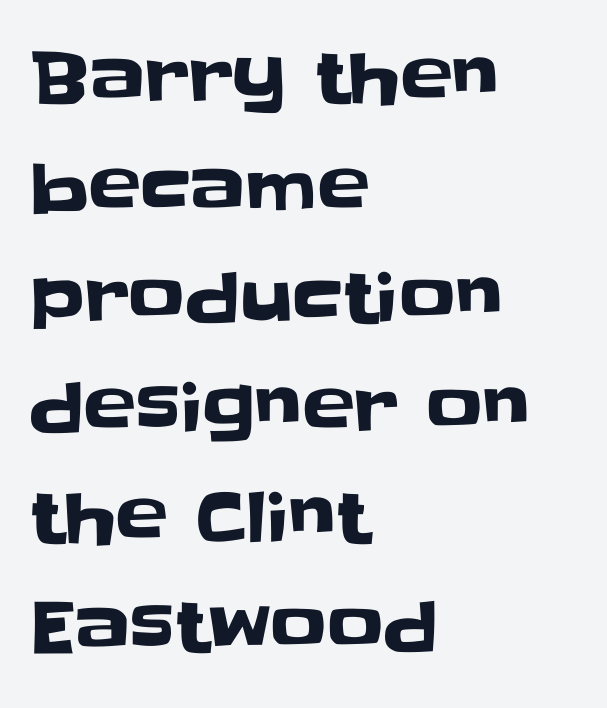
Q: Is the text italic (slanted)? A: No, it is upright.
Q: Is the typeface a serif or a sans-serif typeface? A: Sans-serif.
Q: Is the text underlined? A: No.
Q: How is the paragraph aligned? A: Left-aligned.
Q: Is the spacing between letters normal or unusually wide? A: Normal.
Q: Is the spacing between lines tight, normal or loose? A: Normal.
Q: Width (condensed, normal, or wide)? A: Normal.
Q: Stroke contrast? A: Low.
Q: x-height? A: Large.
Q: Monospaced? A: No.
